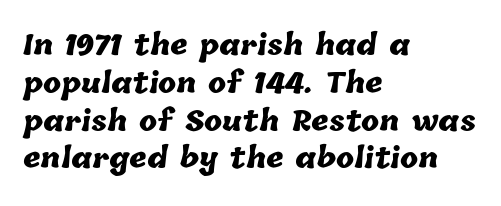
{"bold": "yes", "underline": "no", "align": "left", "line_spacing": "normal", "line_spacing_ratio": 1.4, "letter_spacing": "normal", "letter_spacing_em": 0.0, "glyph_px": 27}
